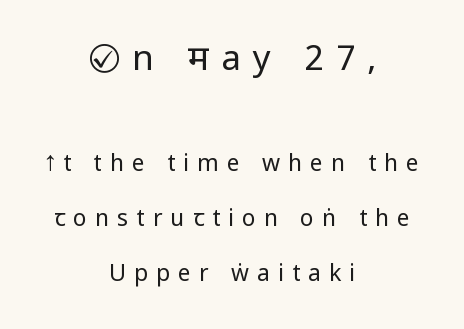
The image shows 35 px regular-weight, condensed sans-serif type, upright; set centered, loose line spacing (2.4x), unusually wide letter spacing (+0.35 em), not underlined; the first (top) block is 1.52x larger; low stroke contrast.
